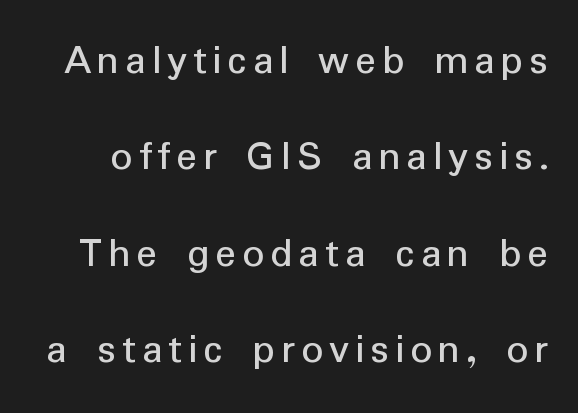
Q: Is the text italic (slanted)? A: No, it is upright.
Q: Is the typeface a serif or a sans-serif typeface? A: Sans-serif.
Q: Is the text underlined? A: No.
Q: Is the spacing between lines tight, normal or loose? A: Loose.
Q: Width (condensed, normal, or wide)? A: Normal.
Q: Stroke contrast? A: Low.
Q: x-height? A: Medium.
Q: Monospaced? A: No.
